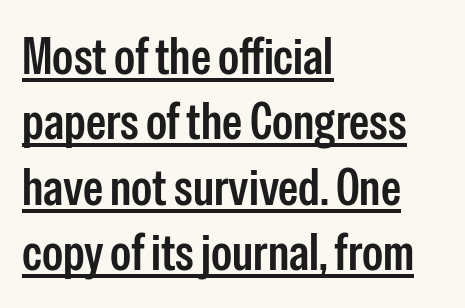
{"serif": "no", "italic": "no", "width": "condensed", "stroke_contrast": "low", "x_height": "medium", "monospaced": "no", "underline": "yes", "align": "left", "line_spacing": "normal", "line_spacing_ratio": 1.28, "letter_spacing": "normal", "letter_spacing_em": 0.0, "glyph_px": 51}
